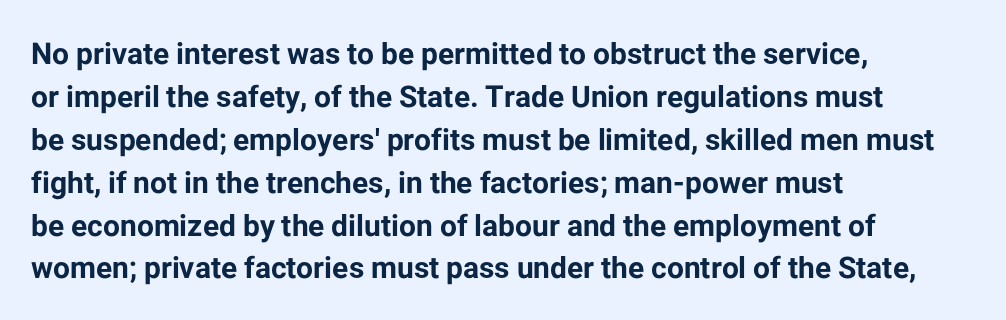
{"serif": "no", "italic": "no", "bold": "yes", "weight": "bold", "width": "normal", "stroke_contrast": "low", "x_height": "medium", "monospaced": "no", "underline": "no", "align": "left", "line_spacing": "normal", "line_spacing_ratio": 1.43, "letter_spacing": "normal", "letter_spacing_em": 0.0, "glyph_px": 30}
